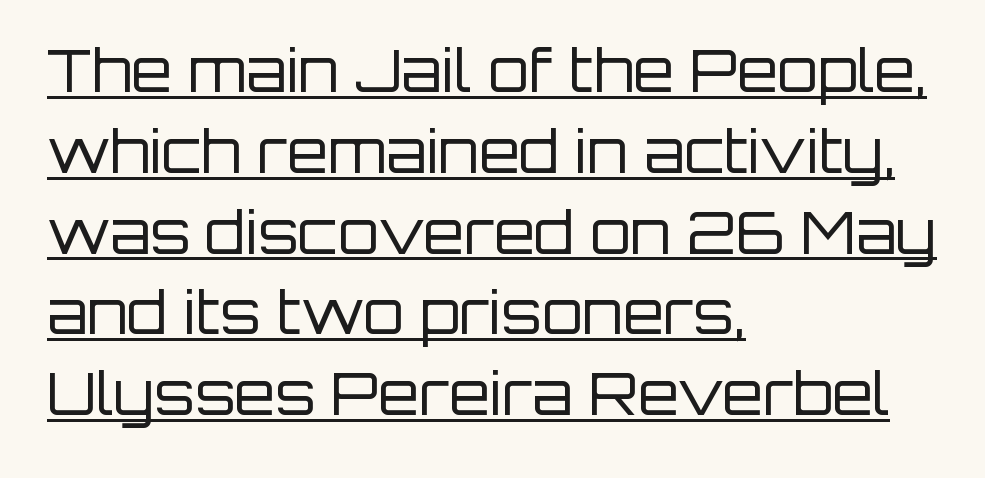
{"serif": "no", "italic": "no", "bold": "no", "weight": "regular", "width": "normal", "stroke_contrast": "low", "x_height": "large", "monospaced": "no", "underline": "yes", "align": "left", "line_spacing": "normal", "line_spacing_ratio": 1.37, "letter_spacing": "normal", "letter_spacing_em": 0.0, "glyph_px": 59}
